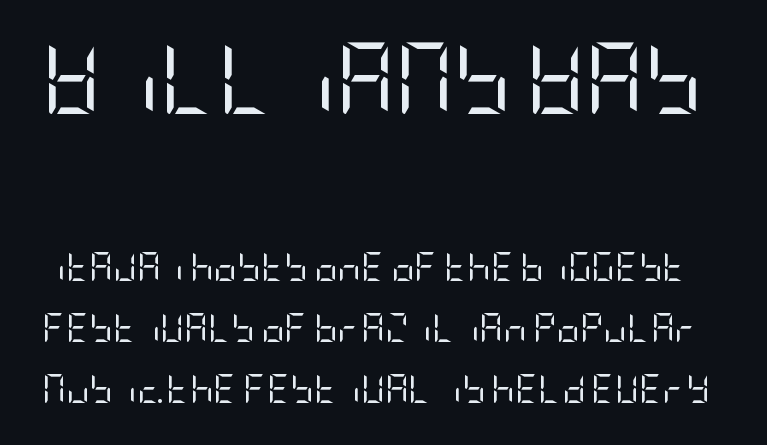
The passage shown begins with its larger block and ends with its smaller one. Nobody drew a line under any word here. Baseline-to-baseline distance is far greater than the letter height. No chunkiness to these letters — they're not bold.
